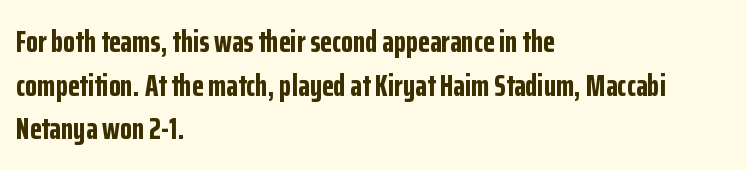
The image shows 31 px bold, condensed sans-serif type, upright; set left-aligned, normal line spacing (1.41x), normal letter spacing, not underlined; low stroke contrast and a medium x-height.
